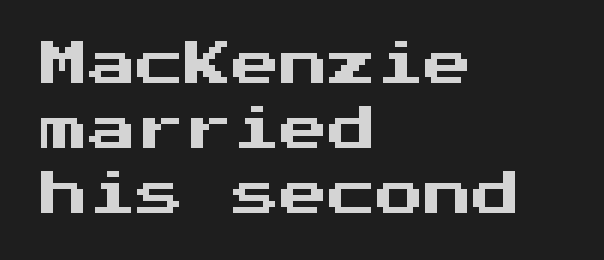
Compared with a centered layout, this one pins lines to the left instead. The typography opts for an upright posture over an oblique one. Underlining? Definitely not there. The leading is moderate, giving the passage an even texture. Classification — sans serif.
